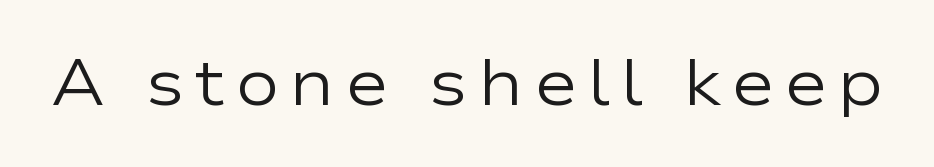
{"serif": "no", "italic": "no", "bold": "no", "weight": "regular", "width": "wide", "stroke_contrast": "low", "x_height": "medium", "monospaced": "no", "underline": "no", "glyph_px": 66}
